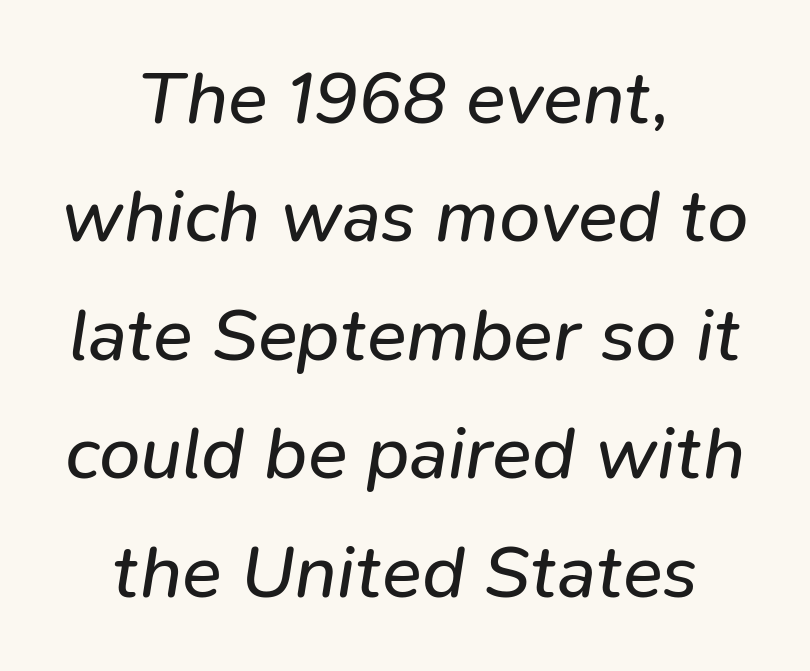
Q: Is the text bold? A: No.
Q: Is the text italic (slanted)? A: Yes, it leans right by about 9 degrees.
Q: Is the text underlined? A: No.
Q: How is the paragraph aligned? A: Centered.
Q: Is the spacing between letters normal or unusually wide? A: Normal.
Q: Is the spacing between lines tight, normal or loose? A: Normal.
Q: Width (condensed, normal, or wide)? A: Normal.
Q: Stroke contrast? A: Low.
Q: x-height? A: Medium.
Q: Monospaced? A: No.
